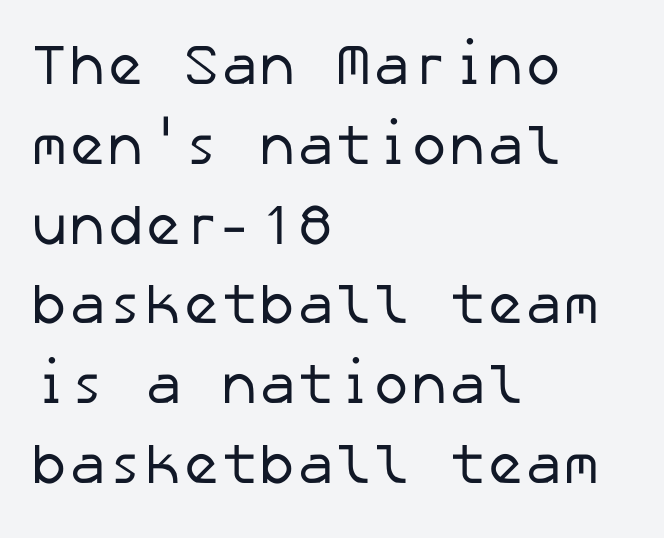
The image shows 57 px regular-weight sans-serif type; set left-aligned, normal line spacing (1.4x), normal letter spacing, not underlined; low stroke contrast and a medium x-height.
